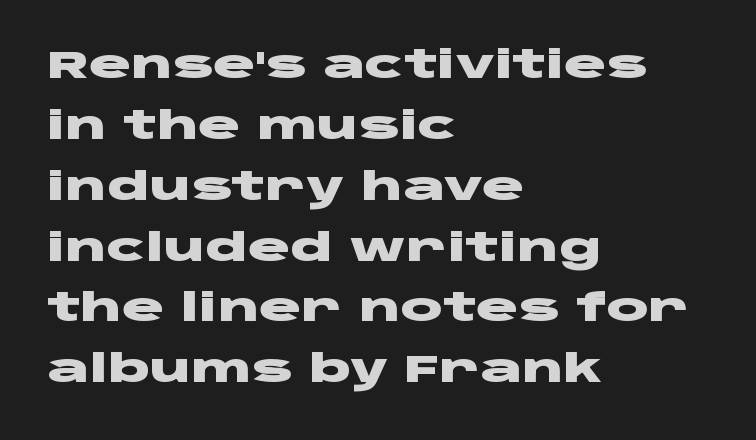
The image shows 39 px heavy, wide sans-serif type, upright; set left-aligned, normal line spacing (1.56x), normal letter spacing, not underlined; low stroke contrast and a large x-height.
